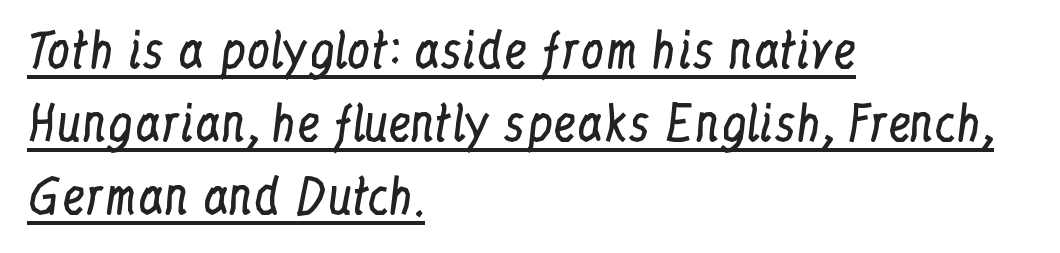
Short note: letters normally spaced. Spacing verdict: proportional, widths tailored to each character. This rendering employs a face with finishing strokes, i.e., a serif. No heavy texture on the line: the type isn't bold.
